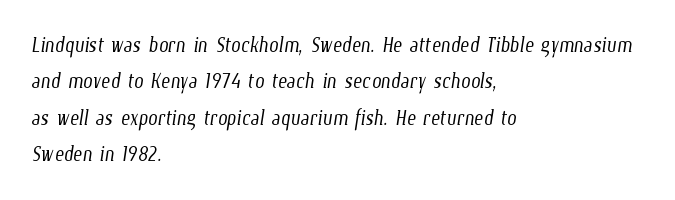
The image shows 27 px text type; set left-aligned, normal line spacing (1.35x), normal letter spacing, not underlined.
